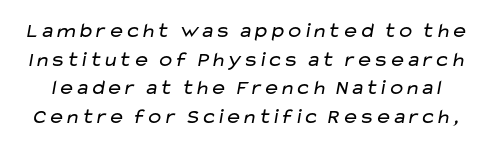
Q: Is the text bold? A: No.
Q: Is the text underlined? A: No.
Q: Is the spacing between letters normal or unusually wide? A: Normal.
Q: Is the spacing between lines tight, normal or loose? A: Normal.
